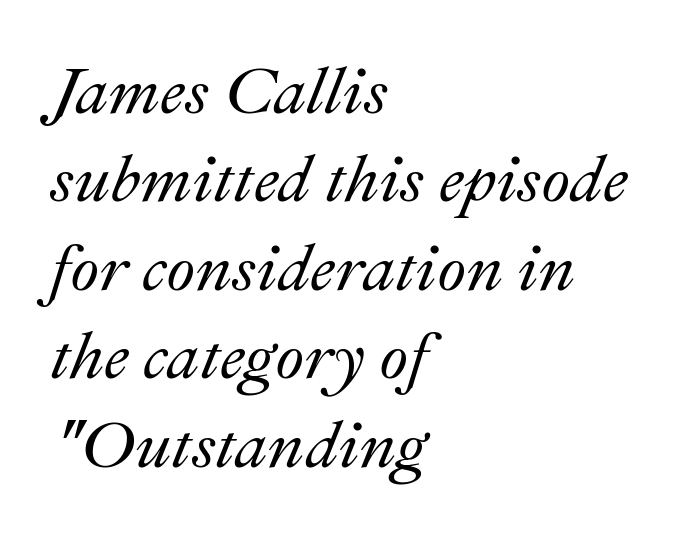
{"italic": "yes", "lean": "right", "slant_degrees": 22, "width": "normal", "stroke_contrast": "medium", "x_height": "small", "monospaced": "no", "underline": "no", "align": "left", "line_spacing": "normal", "line_spacing_ratio": 1.34, "letter_spacing": "normal", "letter_spacing_em": 0.0, "glyph_px": 66}
